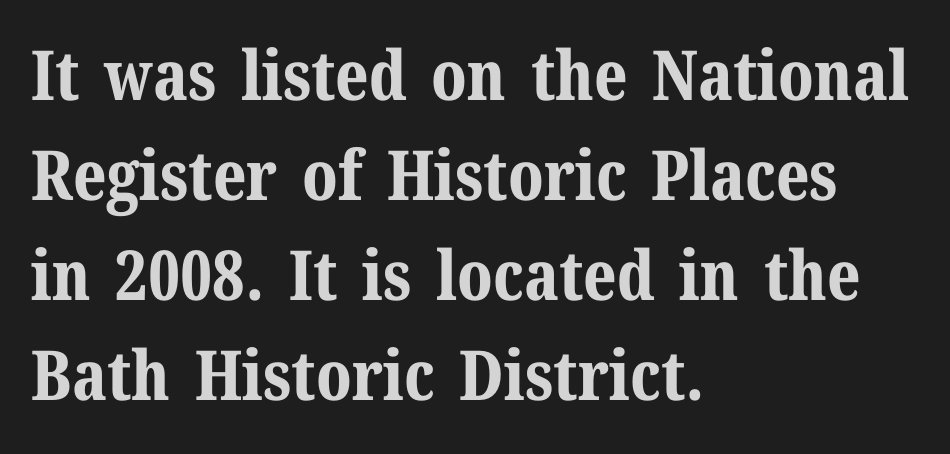
The image shows 69 px bold serif type, upright; set left-aligned, normal line spacing (1.45x), normal letter spacing, not underlined; medium stroke contrast and a medium x-height.
